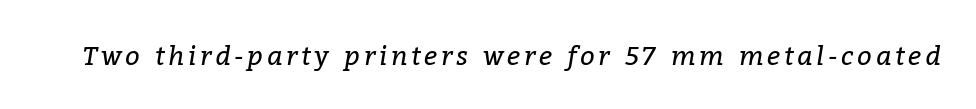
Q: Is the text bold? A: No.
Q: Is the text italic (slanted)? A: Yes, it leans right by about 9 degrees.
Q: Is the text underlined? A: No.
